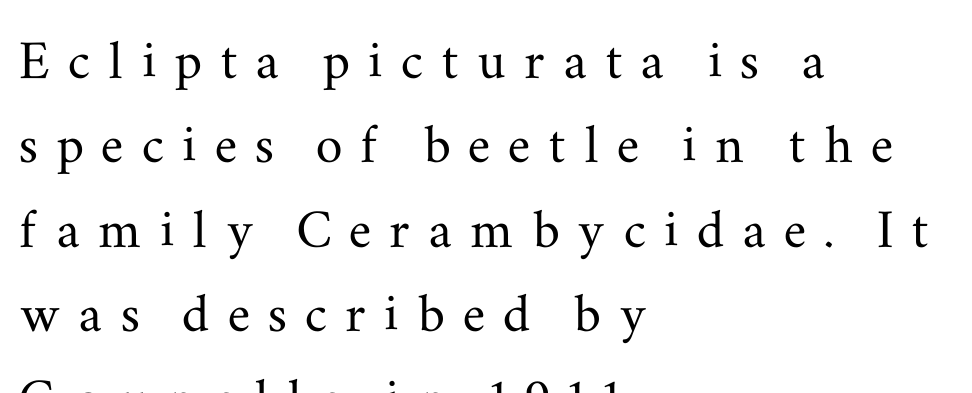
Spacing between characters has been opened up far beyond the box default. Each row of text sits above clean, open space. Compared with a centered layout, this one pins lines to the left instead. Line spacing here is normal.
